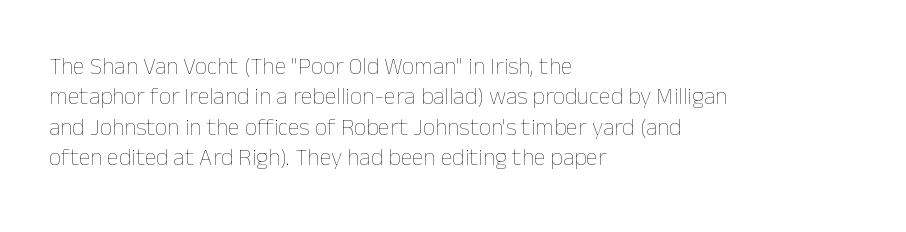
The type sits square on the baseline with zero lean. Only glyphs here, with clear space below each row. This sample is left-justified, so line endings fall wherever the words run out. Nothing unusual about the tracking: characters are spaced as the font intends. No extra ink here — the face is not bold.
